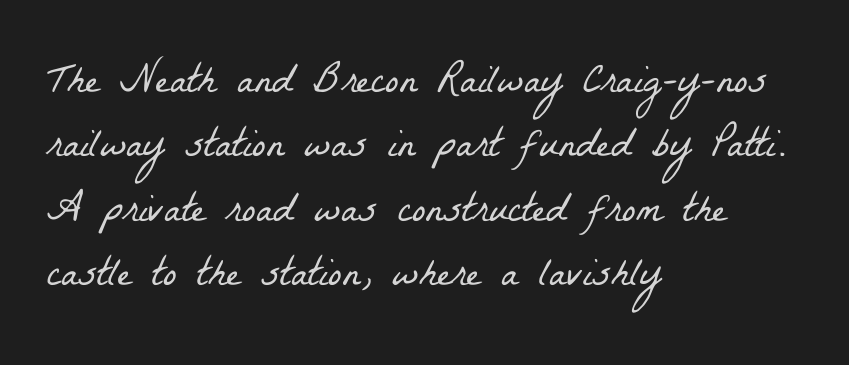
{"serif": "yes", "bold": "no", "weight": "light", "width": "condensed", "stroke_contrast": "low", "x_height": "medium", "monospaced": "no", "underline": "no", "align": "left", "line_spacing": "normal", "line_spacing_ratio": 1.57, "letter_spacing": "normal", "letter_spacing_em": 0.0, "glyph_px": 41}
